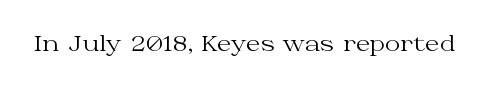
The image shows 21 px text type, upright; set normal letter spacing, not underlined.
